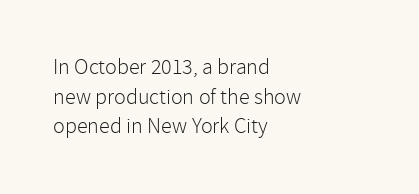
Q: Is the text bold? A: No.
Q: Is the text italic (slanted)? A: No, it is upright.
Q: Is the text underlined? A: No.
Q: How is the paragraph aligned? A: Left-aligned.
Q: Is the spacing between letters normal or unusually wide? A: Normal.
Q: Is the spacing between lines tight, normal or loose? A: Normal.
